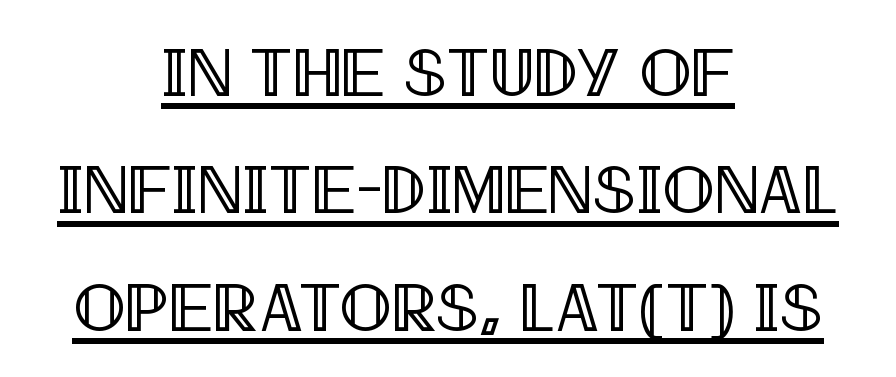
Tracking value appears to be zero — textbook default spacing. Honestly, the row spacing looks completely unremarkable. Caption: lettering with a line underneath. Quick note: not italic, upright. Leftover space on each line is divided equally before and after the words. These lines are rendered in a variable-pitch font.
